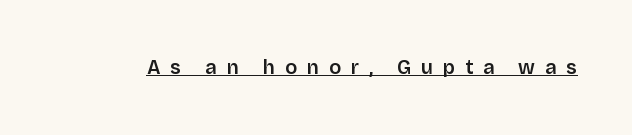
The tracking reads as deliberately expanded to a designer's eye. Posture: straight, roman, zero tilt. The rendered words wear a rule along their underside.
